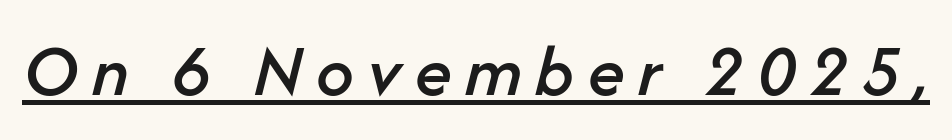
The image shows 75 px text type, italic (leaning right); set underlined; low stroke contrast and a medium x-height.
